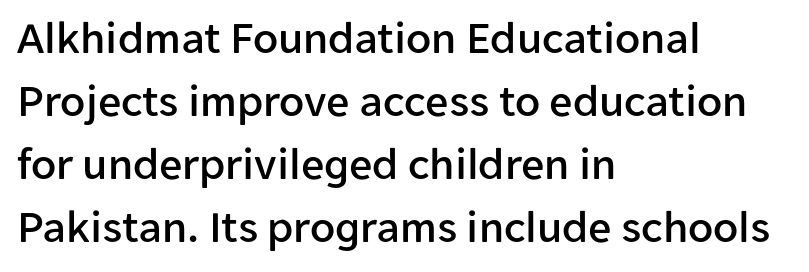
Q: Is the text italic (slanted)? A: No, it is upright.
Q: Is the typeface a serif or a sans-serif typeface? A: Sans-serif.
Q: Is the text underlined? A: No.
Q: How is the paragraph aligned? A: Left-aligned.
Q: Is the spacing between letters normal or unusually wide? A: Normal.
Q: Is the spacing between lines tight, normal or loose? A: Normal.
Q: Width (condensed, normal, or wide)? A: Normal.
Q: Stroke contrast? A: Low.
Q: x-height? A: Medium.
Q: Monospaced? A: No.
